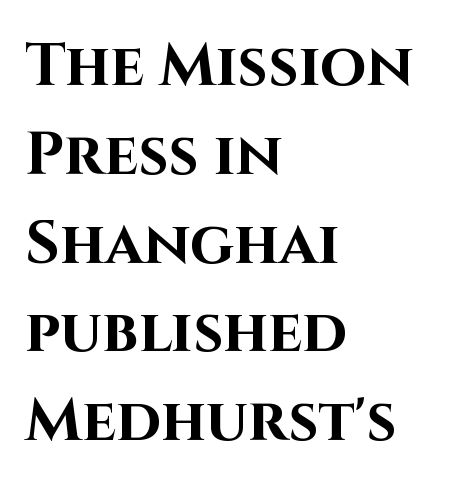
{"serif": "no", "italic": "no", "bold": "yes", "weight": "bold", "width": "normal", "stroke_contrast": "high", "x_height": "large", "monospaced": "no", "underline": "no", "align": "left", "line_spacing": "normal", "line_spacing_ratio": 1.48, "letter_spacing": "normal", "letter_spacing_em": 0.0, "glyph_px": 60}
